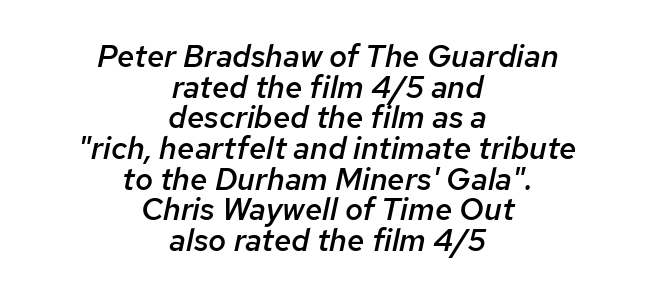
The image shows 31 px semibold type, italic (leaning right); set centered, tight line spacing (0.99x), normal letter spacing, not underlined; low stroke contrast and a medium x-height.
